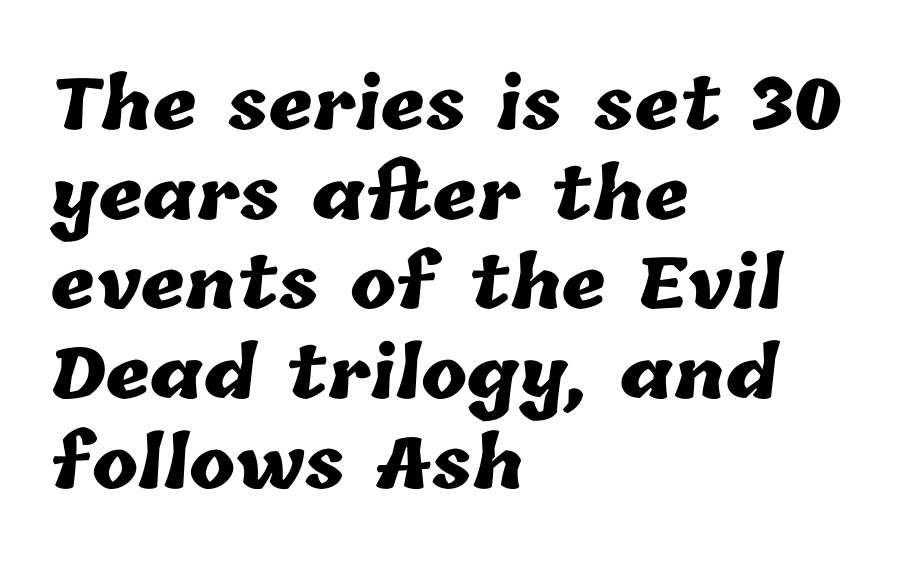
The image shows 69 px heavy type; set left-aligned, normal line spacing (1.3x), normal letter spacing, not underlined; low stroke contrast and a medium x-height.
